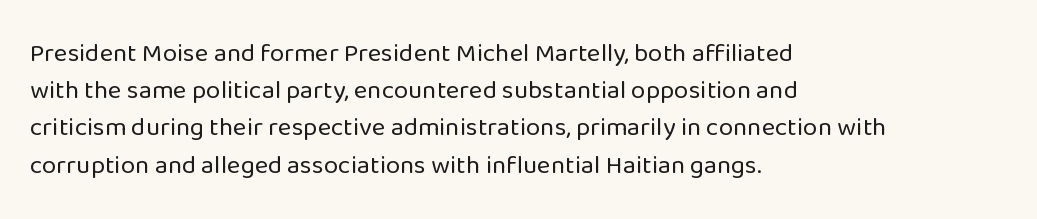
{"italic": "no", "bold": "no", "underline": "no", "align": "left", "line_spacing": "normal", "line_spacing_ratio": 1.43, "letter_spacing": "normal", "letter_spacing_em": 0.0, "glyph_px": 26}
